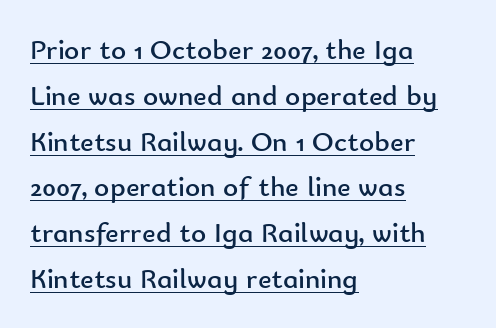
The image shows 29 px regular-weight sans-serif type, upright; set left-aligned, normal line spacing (1.58x), normal letter spacing, underlined; low stroke contrast and a small x-height.
